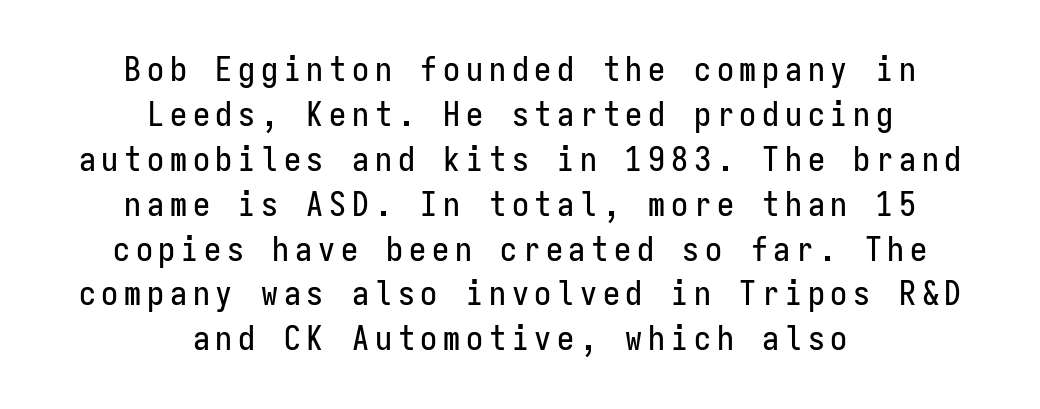
The image shows 34 px condensed sans-serif type, upright, monospaced; set centered, normal line spacing (1.32x), not underlined; low stroke contrast and a medium x-height.
